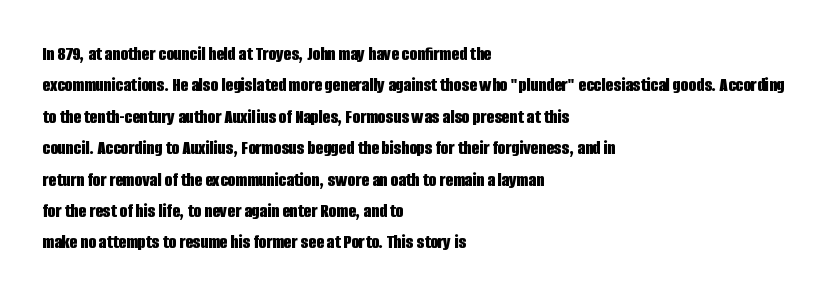
{"italic": "no", "bold": "yes", "underline": "no", "align": "left", "line_spacing": "normal", "line_spacing_ratio": 1.57, "letter_spacing": "normal", "letter_spacing_em": 0.0, "glyph_px": 20}
